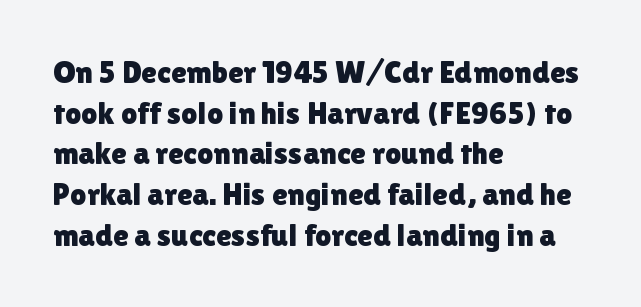
The image shows 32 px sans-serif type, upright; set left-aligned, normal line spacing (1.27x), normal letter spacing, not underlined; a medium x-height.
